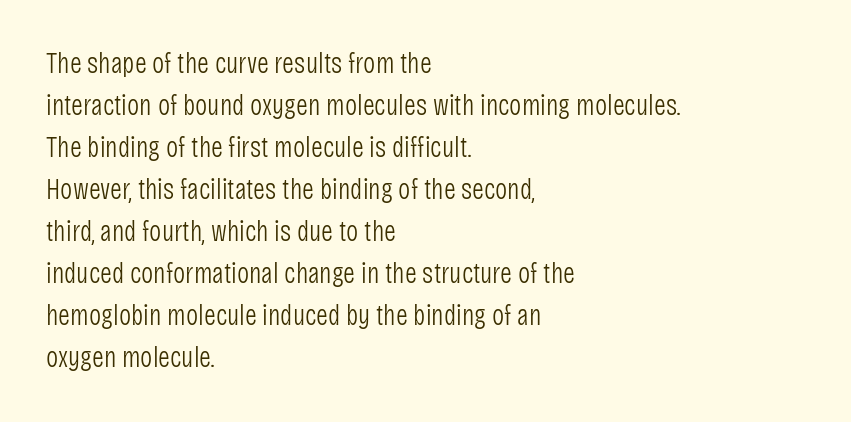
Q: Is the text bold? A: No.
Q: Is the text italic (slanted)? A: No, it is upright.
Q: Is the typeface a serif or a sans-serif typeface? A: Sans-serif.
Q: Is the text underlined? A: No.
Q: How is the paragraph aligned? A: Left-aligned.
Q: Is the spacing between letters normal or unusually wide? A: Normal.
Q: Is the spacing between lines tight, normal or loose? A: Normal.
Q: Width (condensed, normal, or wide)? A: Condensed.
Q: Stroke contrast? A: Low.
Q: x-height? A: Large.
Q: Monospaced? A: No.
